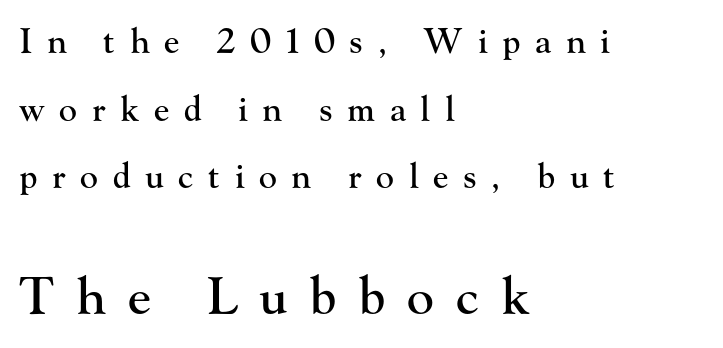
{"serif": "yes", "italic": "no", "width": "normal", "stroke_contrast": "high", "x_height": "small", "monospaced": "no", "underline": "no", "align": "left", "line_spacing": "loose", "line_spacing_ratio": 1.99, "letter_spacing": "wide", "letter_spacing_em": 0.43, "larger_block": "second", "size_ratio": 1.5, "glyph_px": 51}
